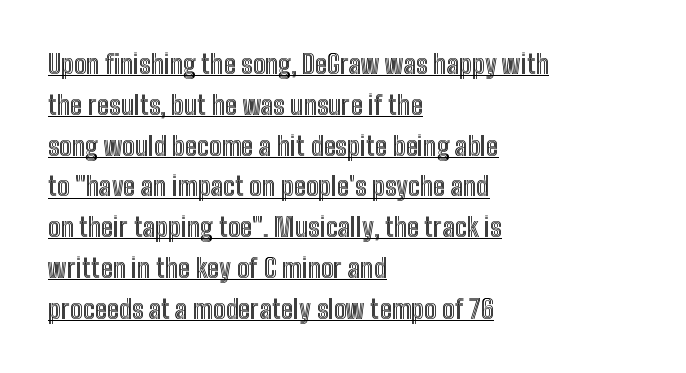
Is there much room between lines? A standard amount, neither cramped nor airy. Rendered with straight, roman letterforms. Compared with a centered layout, this one pins lines to the left instead. Honestly, the letter spacing is just normal — you wouldn't notice it. A baseline rule has been typeset under these characters.
